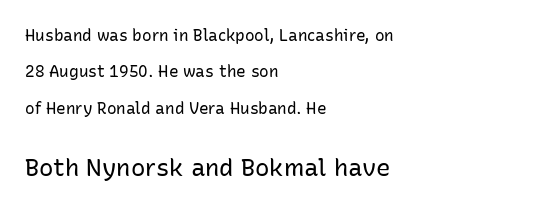
Q: Is the text bold? A: No.
Q: Is the text italic (slanted)? A: No, it is upright.
Q: Is the text underlined? A: No.
Q: How is the paragraph aligned? A: Left-aligned.
Q: Is the spacing between letters normal or unusually wide? A: Normal.
Q: Is the spacing between lines tight, normal or loose? A: Loose.
Q: Which block of text is set in a larger size, the first (top) or the second (bottom)? A: The second (bottom) one.
